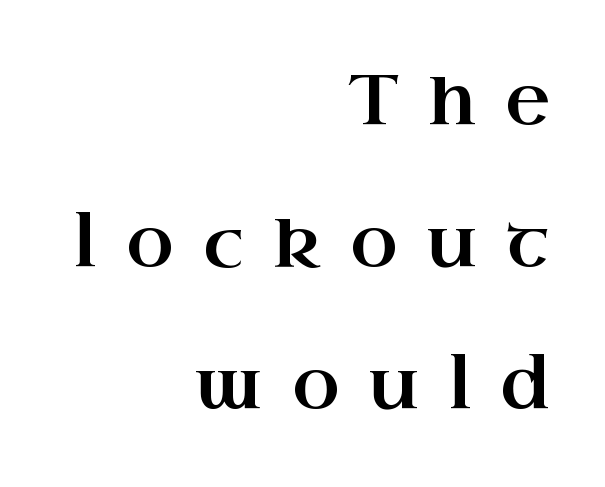
The image shows 69 px wide serif type, upright; set right-aligned, loose line spacing (2.06x), unusually wide letter spacing (+0.43 em), not underlined; high stroke contrast and a small x-height.
